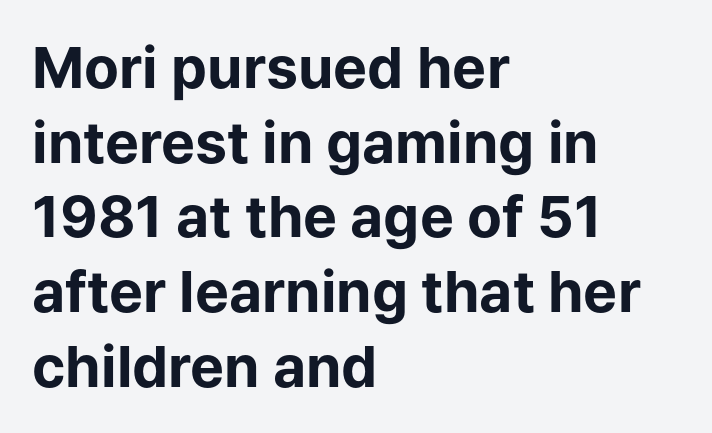
Q: Is the text bold? A: Yes.
Q: Is the text italic (slanted)? A: No, it is upright.
Q: Is the typeface a serif or a sans-serif typeface? A: Sans-serif.
Q: Is the text underlined? A: No.
Q: How is the paragraph aligned? A: Left-aligned.
Q: Is the spacing between letters normal or unusually wide? A: Normal.
Q: Is the spacing between lines tight, normal or loose? A: Normal.
Q: Width (condensed, normal, or wide)? A: Normal.
Q: Stroke contrast? A: Low.
Q: x-height? A: Medium.
Q: Monospaced? A: No.
